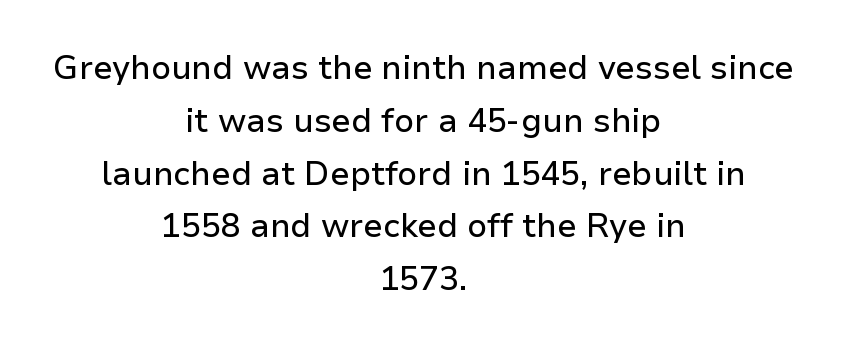
The image shows 33 px sans-serif type, upright; set centered, normal line spacing (1.6x), normal letter spacing, not underlined; low stroke contrast and a medium x-height.
